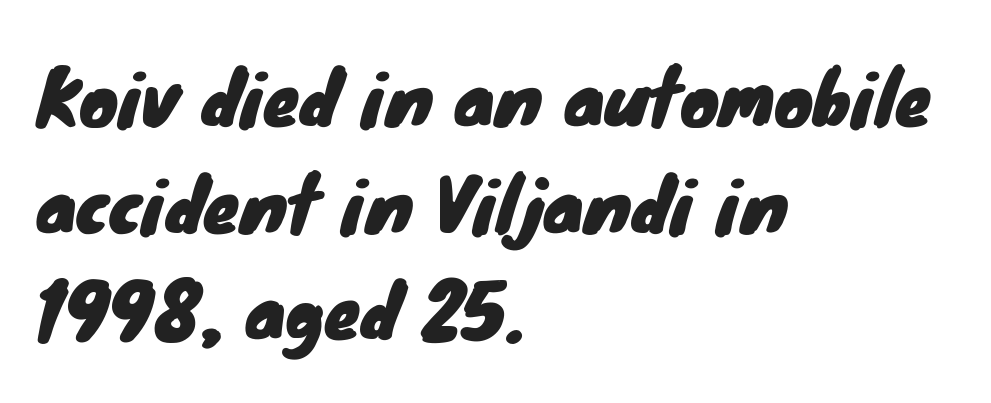
The image shows 73 px sans-serif type; set left-aligned, normal line spacing (1.46x), normal letter spacing, not underlined; low stroke contrast and a small x-height.
